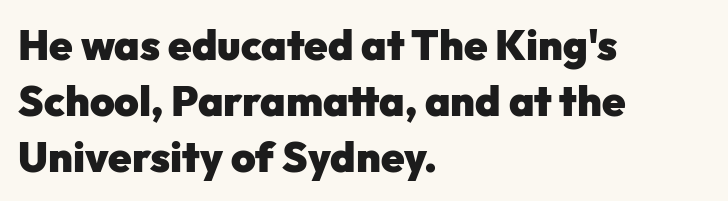
{"serif": "no", "italic": "no", "bold": "yes", "weight": "heavy", "width": "normal", "stroke_contrast": "low", "x_height": "medium", "monospaced": "no", "underline": "no", "align": "left", "line_spacing": "normal", "line_spacing_ratio": 1.33, "letter_spacing": "normal", "letter_spacing_em": 0.0, "glyph_px": 42}
